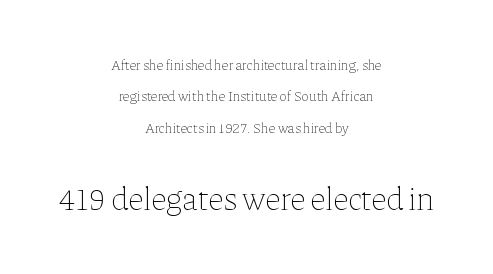
{"italic": "no", "bold": "no", "weight": "thin", "width": "normal", "stroke_contrast": "low", "x_height": "medium", "monospaced": "no", "underline": "no", "align": "center", "line_spacing": "loose", "line_spacing_ratio": 2.24, "letter_spacing": "normal", "letter_spacing_em": 0.0, "larger_block": "second", "size_ratio": 2.29, "glyph_px": 32}
